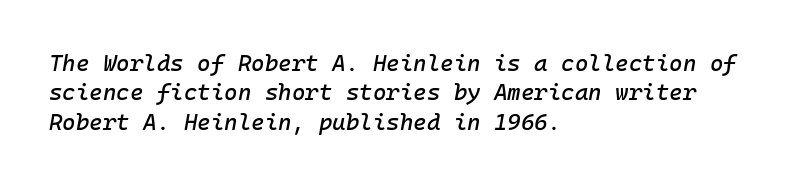
{"italic": "yes", "lean": "right", "slant_degrees": 10, "underline": "no", "align": "left", "line_spacing": "normal", "line_spacing_ratio": 1.28, "letter_spacing": "normal", "letter_spacing_em": 0.0, "glyph_px": 23}
